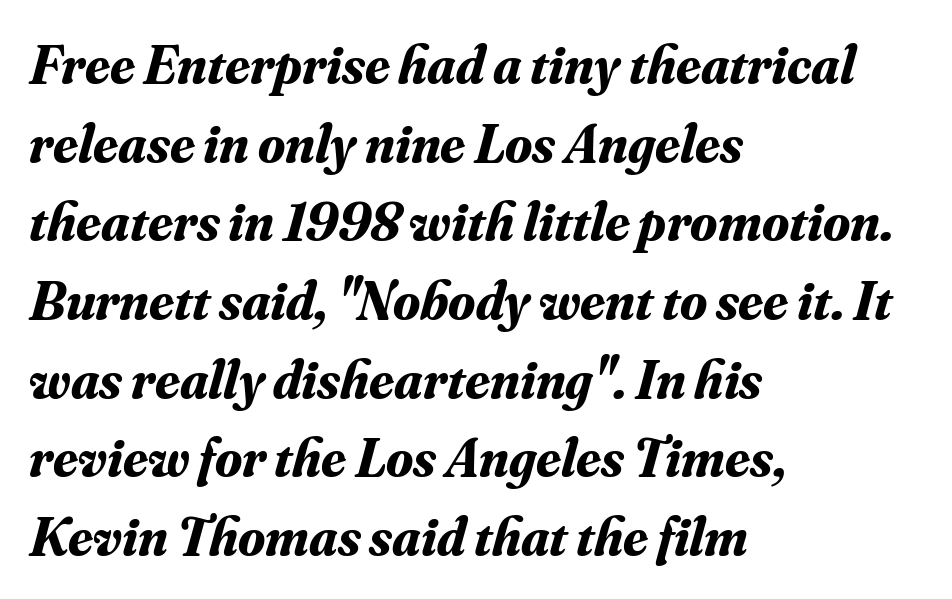
A serif font was chosen for this passage. Rows of type keep a routine distance in the vertical direction. You could call the tracking neutral — neither tight nor loose. These words are printed bold, with thick strokes throughout.
